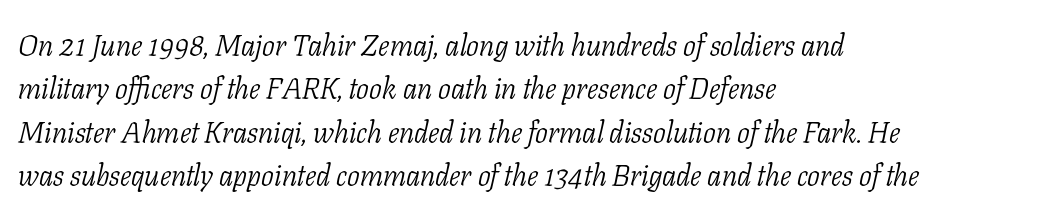
These lines are set flush left with a ragged right edge. This rendering employs a face with finishing strokes, i.e., a serif. Each stroke keeps to a modest, everyday thickness or less. If you measured baseline to baseline, you'd find a middling distance.
